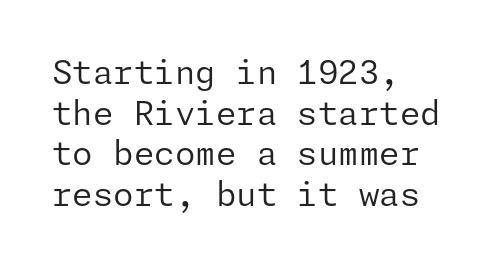
Stroke terminals: plain, sans-serif. Is the block centered? No — it sits flush against the left margin. A typesetter would mark this as roman, not italic. Each word holds together tightly as a unit, with standard inter-letter gaps.
